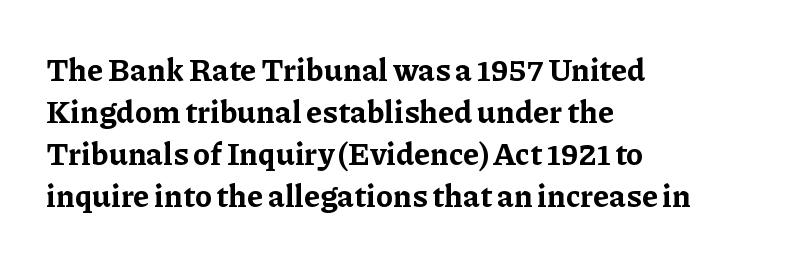
Q: Is the text bold? A: Yes.
Q: Is the text italic (slanted)? A: No, it is upright.
Q: Is the typeface a serif or a sans-serif typeface? A: Serif.
Q: Is the text underlined? A: No.
Q: How is the paragraph aligned? A: Left-aligned.
Q: Is the spacing between letters normal or unusually wide? A: Normal.
Q: Is the spacing between lines tight, normal or loose? A: Normal.
Q: Width (condensed, normal, or wide)? A: Normal.
Q: Stroke contrast? A: Low.
Q: x-height? A: Medium.
Q: Monospaced? A: No.
